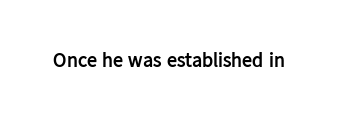
The image shows 20 px bold type, upright; set normal letter spacing, not underlined.
